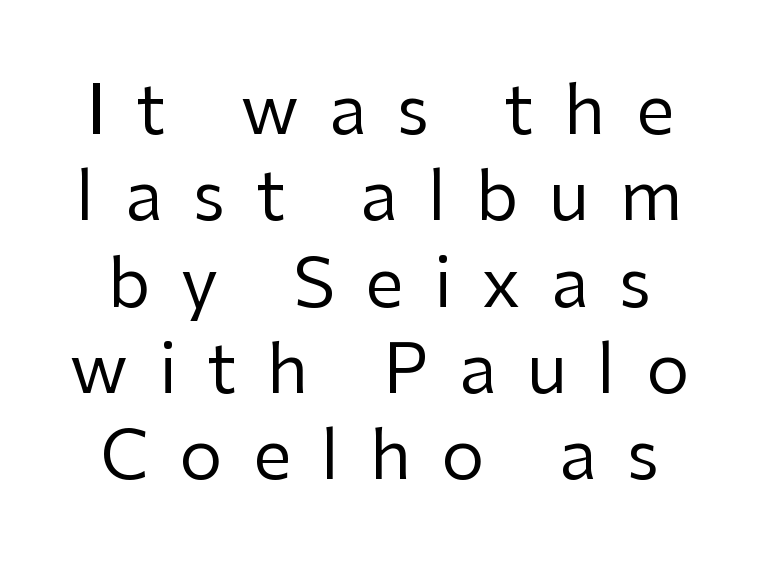
The type sits square on the baseline with zero lean. The font is comparable to plain body text, perhaps lighter. Are there feet on the stems? There aren't — it's a sans. You could not count columns in this text — the font is proportionally spaced. The type is letterspaced generously, with wide tracking.
